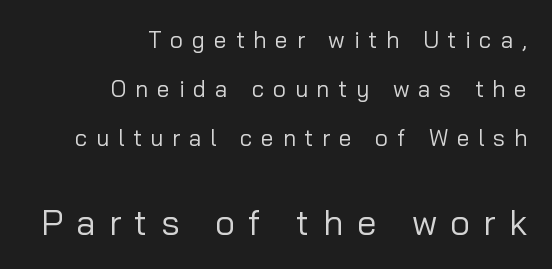
The image shows 35 px regular-weight sans-serif type, upright; set right-aligned, loose line spacing (2.13x), unusually wide letter spacing (+0.38 em), not underlined; the second (bottom) block is 1.52x larger; low stroke contrast and a medium x-height.
